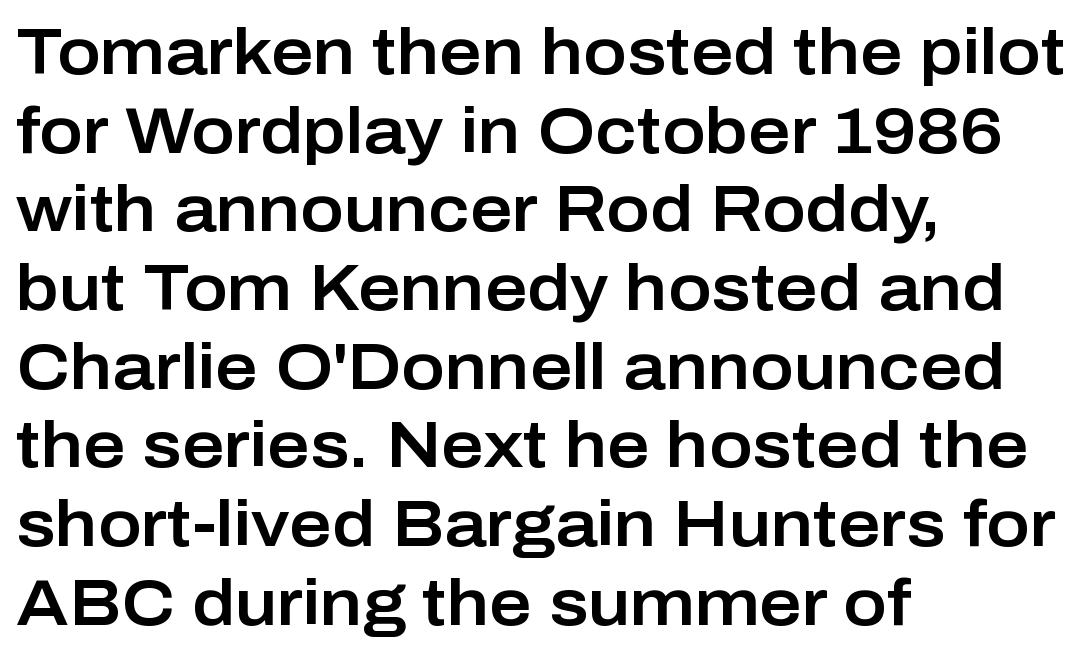
Q: Is the text italic (slanted)? A: No, it is upright.
Q: Is the typeface a serif or a sans-serif typeface? A: Sans-serif.
Q: Is the text underlined? A: No.
Q: How is the paragraph aligned? A: Left-aligned.
Q: Is the spacing between letters normal or unusually wide? A: Normal.
Q: Width (condensed, normal, or wide)? A: Normal.
Q: Stroke contrast? A: Low.
Q: x-height? A: Medium.
Q: Monospaced? A: No.
